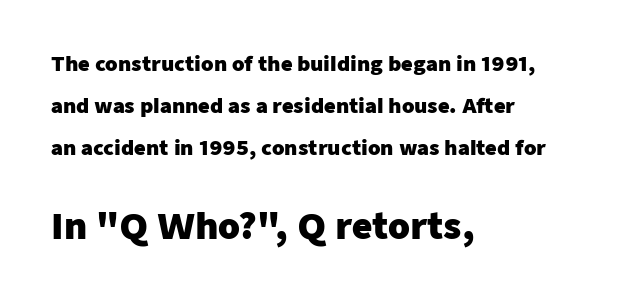
The image shows 35 px heavy sans-serif type, upright; set left-aligned, loose line spacing (2.1x), normal letter spacing, not underlined; the second (bottom) block is 1.75x larger; low stroke contrast and a medium x-height.
